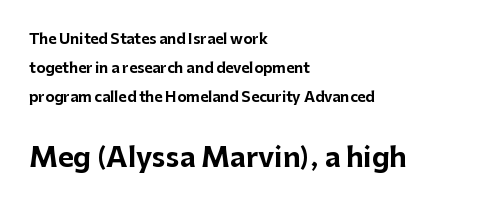
Q: Is the text bold? A: Yes.
Q: Is the text italic (slanted)? A: No, it is upright.
Q: Is the text underlined? A: No.
Q: How is the paragraph aligned? A: Left-aligned.
Q: Is the spacing between letters normal or unusually wide? A: Normal.
Q: Is the spacing between lines tight, normal or loose? A: Loose.
Q: Which block of text is set in a larger size, the first (top) or the second (bottom)? A: The second (bottom) one.
